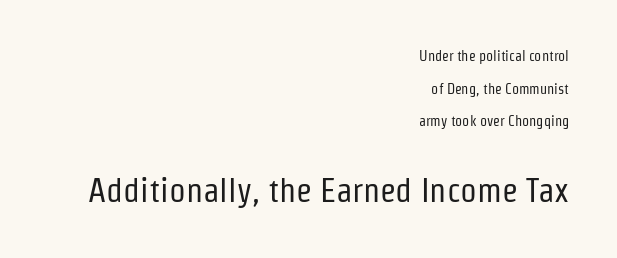
This rendering uses right alignment, leaving the left contour irregular. Is this a sans? Yes — the strokes have no serifs. In terms of leading, this rendering errs on the spacious side. A typesetter would call this zero additional tracking.
